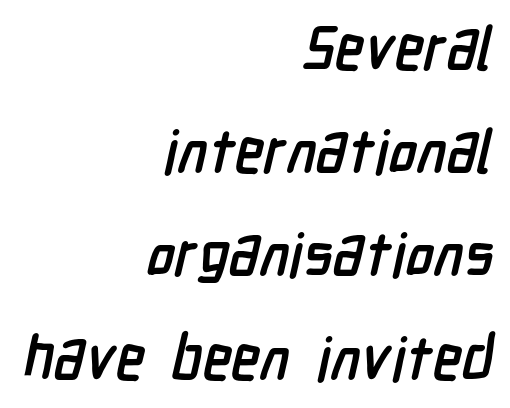
Compared with an ordinary text face, these strokes are far heavier — a full bold. Standard letterfit; no display-style spreading of the glyphs. Quick note: underline off. The passage shown is typed in a proportional face where columns would drift. These lines stack with their right ends in a neat column.
